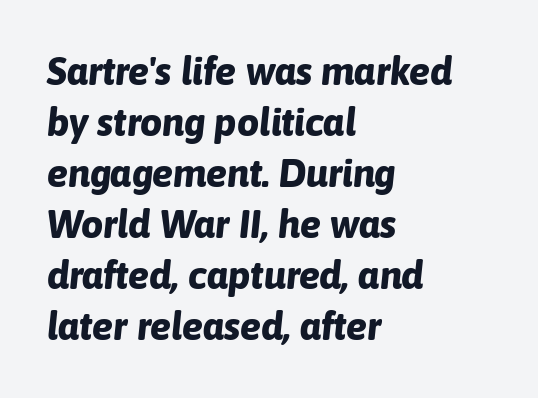
Q: Is the text bold? A: Yes.
Q: Is the text italic (slanted)? A: Yes, it leans right by about 6 degrees.
Q: Is the text underlined? A: No.
Q: How is the paragraph aligned? A: Left-aligned.
Q: Is the spacing between letters normal or unusually wide? A: Normal.
Q: Is the spacing between lines tight, normal or loose? A: Normal.
Q: Width (condensed, normal, or wide)? A: Normal.
Q: Stroke contrast? A: Low.
Q: x-height? A: Medium.
Q: Monospaced? A: No.
